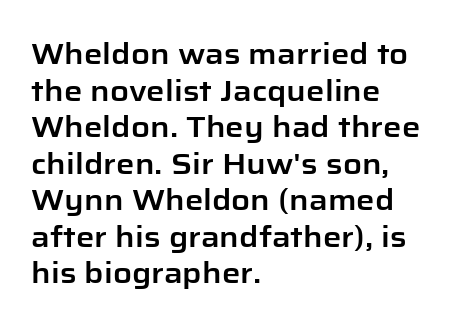
The image shows 29 px sans-serif type, upright; set left-aligned, normal line spacing (1.26x), normal letter spacing, not underlined; low stroke contrast and a medium x-height.
